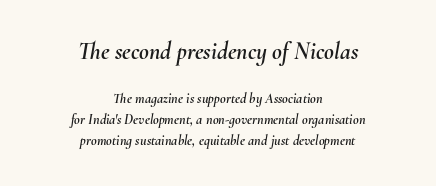
Q: Is the text italic (slanted)? A: Yes, it leans right by about 10 degrees.
Q: Is the text underlined? A: No.
Q: How is the paragraph aligned? A: Centered.
Q: Is the spacing between letters normal or unusually wide? A: Normal.
Q: Is the spacing between lines tight, normal or loose? A: Normal.
Q: Which block of text is set in a larger size, the first (top) or the second (bottom)? A: The first (top) one.
